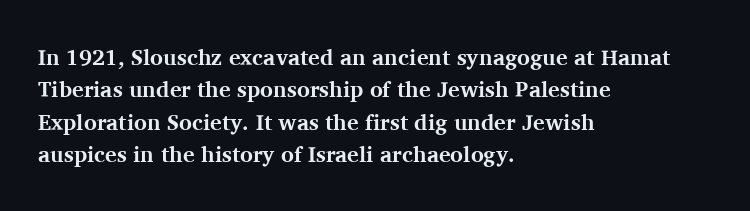
This block has exactly the height ordinary leading produces. A roman cut, with each character standing at attention. Typesetter's note: full bold, strokes at maximum text heaviness. The rendering anchors every line to the left-hand side.
